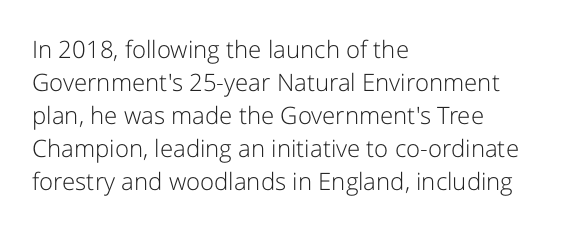
{"italic": "no", "bold": "no", "underline": "no", "align": "left", "line_spacing": "normal", "line_spacing_ratio": 1.37, "letter_spacing": "normal", "letter_spacing_em": 0.0, "glyph_px": 24}
